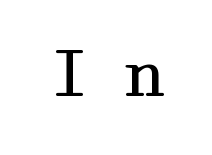
A typesetter would call this heavily tracked-out type. Check the space under the baseline: it is left empty. This sample uses an upright cut, with every glyph sitting square on the baseline. Weight class: somewhere from thin through regular. The type family on display is of the serif kind.
